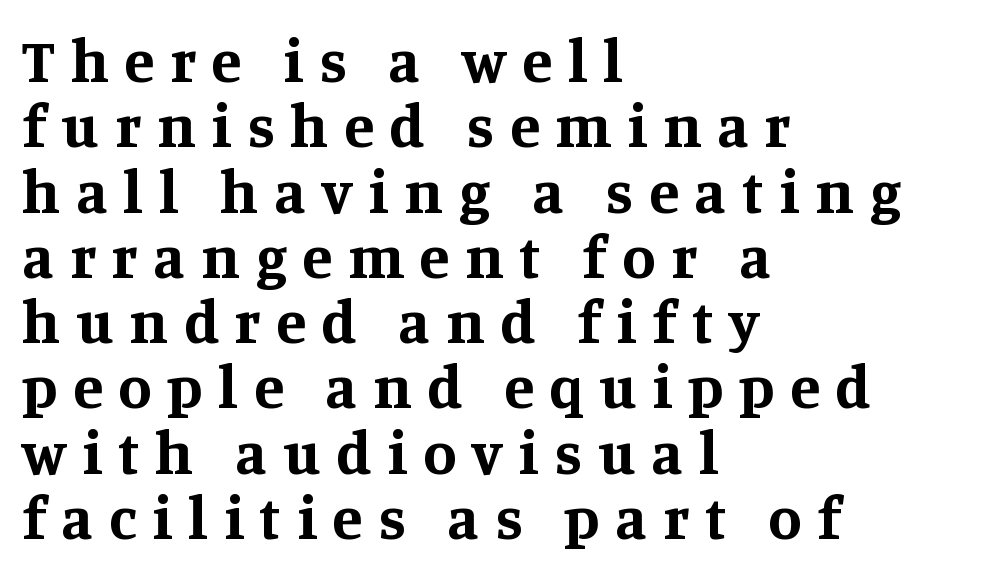
{"serif": "yes", "italic": "no", "bold": "yes", "weight": "bold", "width": "normal", "stroke_contrast": "medium", "x_height": "large", "monospaced": "no", "underline": "no", "align": "left", "line_spacing": "tight", "line_spacing_ratio": 1.07, "letter_spacing": "wide", "letter_spacing_em": 0.26, "glyph_px": 61}
